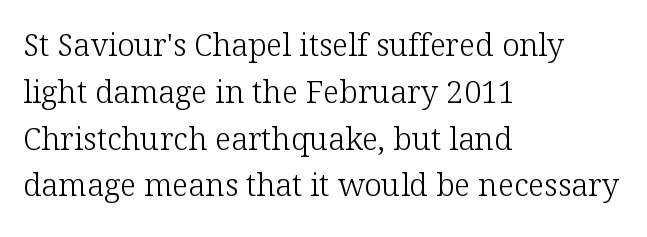
The image shows 31 px light serif type, upright; set left-aligned, normal line spacing (1.51x), normal letter spacing, not underlined; low stroke contrast and a medium x-height.
